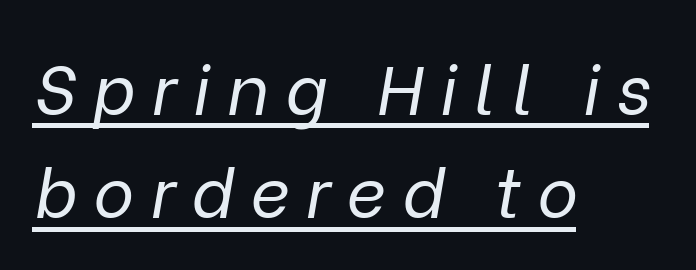
Q: Is the text bold? A: No.
Q: Is the text italic (slanted)? A: Yes, it leans right by about 9 degrees.
Q: Is the text underlined? A: Yes.
Q: How is the paragraph aligned? A: Left-aligned.
Q: Is the spacing between letters normal or unusually wide? A: Unusually wide.
Q: Is the spacing between lines tight, normal or loose? A: Normal.
Q: Width (condensed, normal, or wide)? A: Normal.
Q: Stroke contrast? A: Low.
Q: x-height? A: Medium.
Q: Monospaced? A: No.
